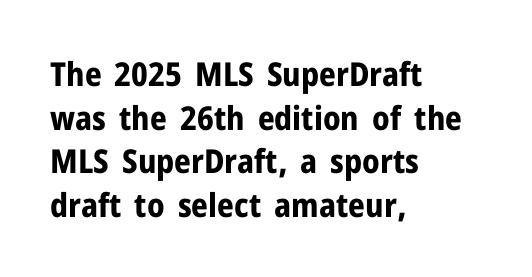
{"serif": "no", "italic": "no", "bold": "yes", "weight": "bold", "width": "normal", "stroke_contrast": "low", "x_height": "medium", "monospaced": "no", "underline": "no", "align": "left", "line_spacing": "normal", "line_spacing_ratio": 1.32, "letter_spacing": "normal", "letter_spacing_em": 0.0, "glyph_px": 33}
